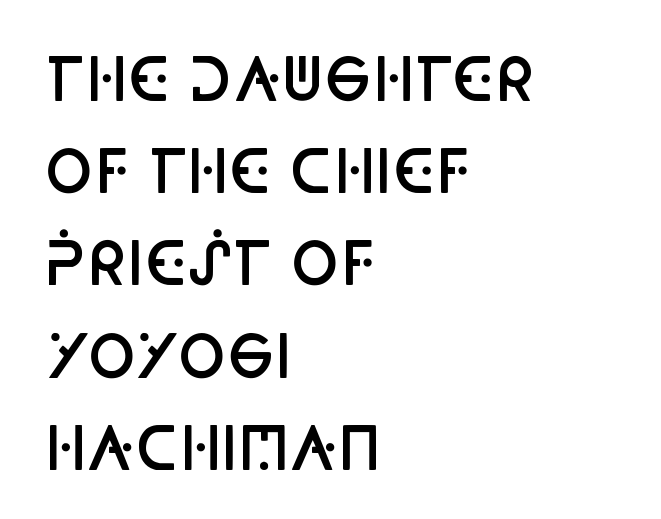
Q: Is the text bold? A: Semi-bold.
Q: Is the text italic (slanted)? A: No, it is upright.
Q: Is the typeface a serif or a sans-serif typeface? A: Sans-serif.
Q: Is the text underlined? A: No.
Q: How is the paragraph aligned? A: Left-aligned.
Q: Is the spacing between letters normal or unusually wide? A: Normal.
Q: Is the spacing between lines tight, normal or loose? A: Normal.
Q: Width (condensed, normal, or wide)? A: Condensed.
Q: Stroke contrast? A: Low.
Q: x-height? A: Large.
Q: Monospaced? A: No.
